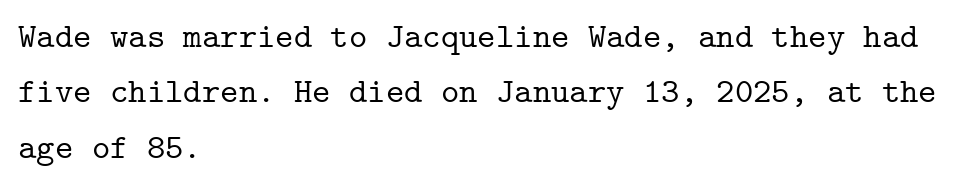
Q: Is the text italic (slanted)? A: No, it is upright.
Q: Is the typeface a serif or a sans-serif typeface? A: Serif.
Q: Is the text underlined? A: No.
Q: How is the paragraph aligned? A: Left-aligned.
Q: Is the spacing between letters normal or unusually wide? A: Normal.
Q: Is the spacing between lines tight, normal or loose? A: Normal.
Q: Width (condensed, normal, or wide)? A: Normal.
Q: Stroke contrast? A: Low.
Q: x-height? A: Medium.
Q: Monospaced? A: Yes.
